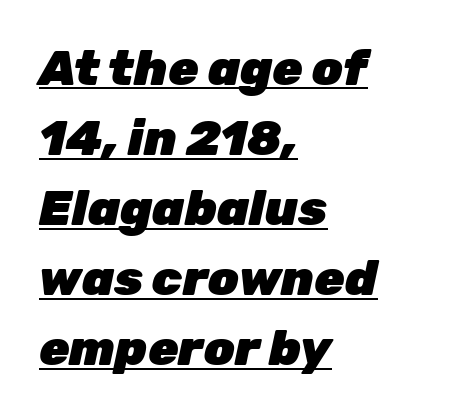
The glyphs look as if they've been sheared to an angle. A typesetter would call this proportional, since set widths differ per character. Compared with a centered layout, this one pins lines to the left instead. The space between consecutive lines is moderate.
